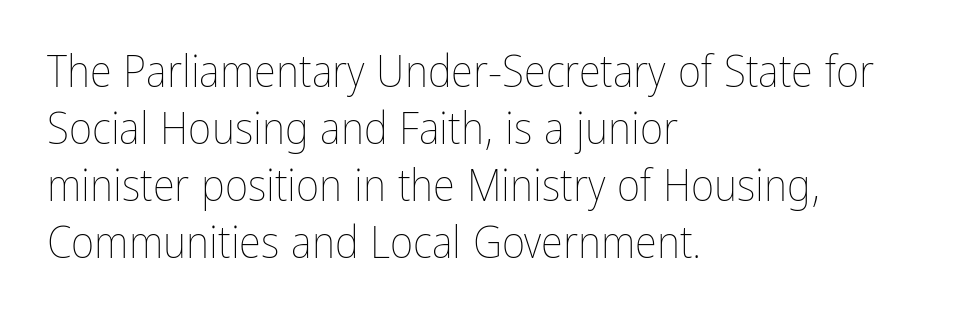
The image shows 45 px thin, condensed type, upright; set left-aligned, normal line spacing (1.27x), normal letter spacing, not underlined; low stroke contrast and a medium x-height.
